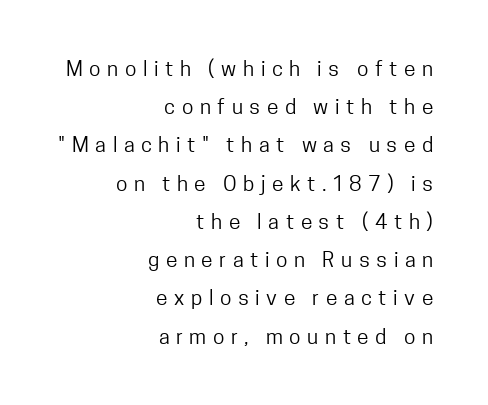
Plain, unruled lines of type. In CSS terms this would be text-align: right. Tracking value appears strongly positive — letters spread wide. Designer's note — italics off, roman on. Stems and bowls with no extra thickness — not bold.
